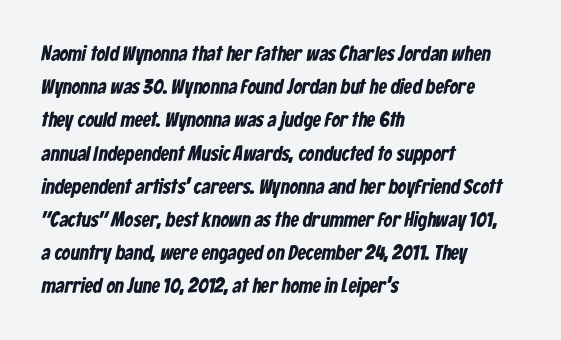
The image shows 21 px text type; set left-aligned, normal line spacing (1.58x), normal letter spacing, not underlined.
